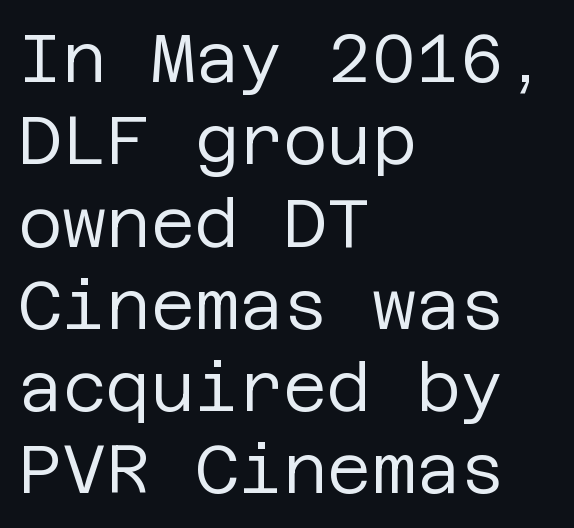
Q: Is the text bold? A: No.
Q: Is the text italic (slanted)? A: No, it is upright.
Q: Is the typeface a serif or a sans-serif typeface? A: Sans-serif.
Q: Is the text underlined? A: No.
Q: How is the paragraph aligned? A: Left-aligned.
Q: Is the spacing between letters normal or unusually wide? A: Normal.
Q: Width (condensed, normal, or wide)? A: Normal.
Q: Stroke contrast? A: Low.
Q: x-height? A: Large.
